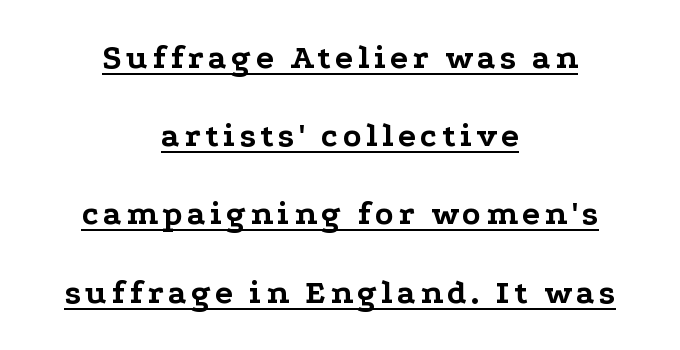
Q: Is the text bold? A: Yes.
Q: Is the text italic (slanted)? A: No, it is upright.
Q: Is the typeface a serif or a sans-serif typeface? A: Serif.
Q: Is the text underlined? A: Yes.
Q: How is the paragraph aligned? A: Centered.
Q: Is the spacing between lines tight, normal or loose? A: Loose.
Q: Width (condensed, normal, or wide)? A: Wide.
Q: Stroke contrast? A: Low.
Q: x-height? A: Medium.
Q: Monospaced? A: No.
